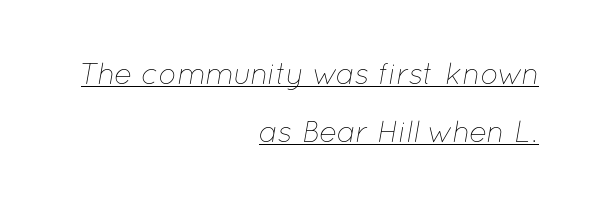
Q: Is the text bold? A: No.
Q: Is the text italic (slanted)? A: Yes, it leans right by about 12 degrees.
Q: Is the text underlined? A: Yes.
Q: How is the paragraph aligned? A: Right-aligned.
Q: Is the spacing between letters normal or unusually wide? A: Normal.
Q: Is the spacing between lines tight, normal or loose? A: Loose.
Q: Width (condensed, normal, or wide)? A: Normal.
Q: Stroke contrast? A: Low.
Q: x-height? A: Medium.
Q: Monospaced? A: No.
